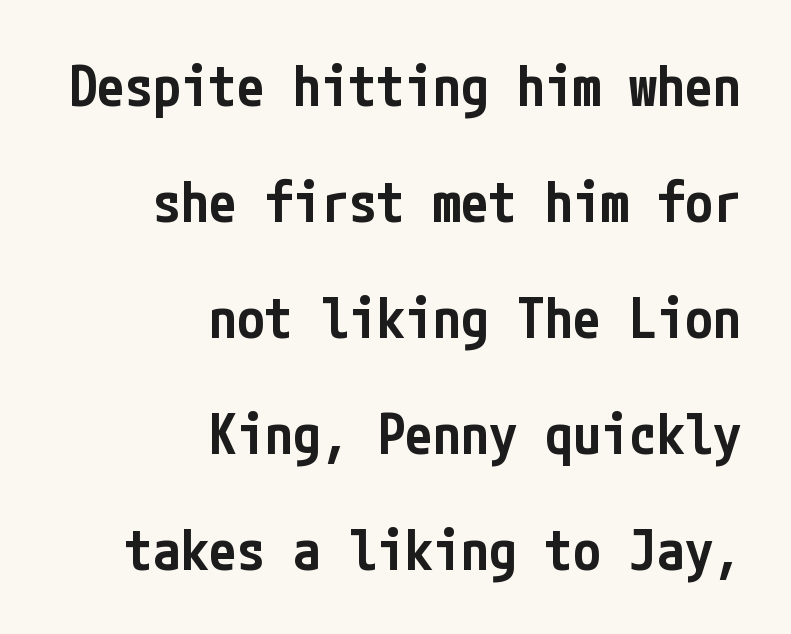
The image shows 56 px semibold, condensed sans-serif type, upright; set right-aligned, loose line spacing (2.07x), normal letter spacing, not underlined; low stroke contrast and a medium x-height.
